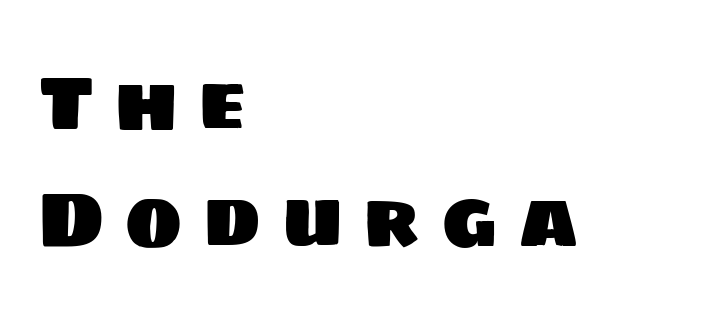
{"serif": "no", "width": "normal", "stroke_contrast": "low", "x_height": "large", "monospaced": "no", "underline": "no", "align": "left", "line_spacing": "normal", "line_spacing_ratio": 1.49, "letter_spacing": "wide", "letter_spacing_em": 0.25, "glyph_px": 78}
